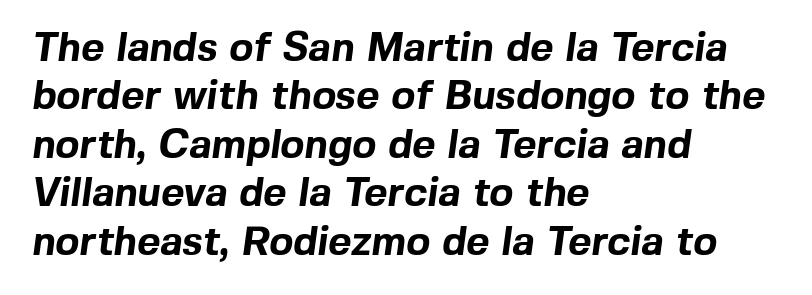
These lines are rendered in a variable-pitch font. Between one letter and the next there's only the usual sliver of space. Lines of text with bare space underneath. Reading down the block, your eye returns to a fixed left position each line. Students, this is bold: see how much ink each stroke carries. Observe the absence of serifs on each vertical stroke in this sample.
